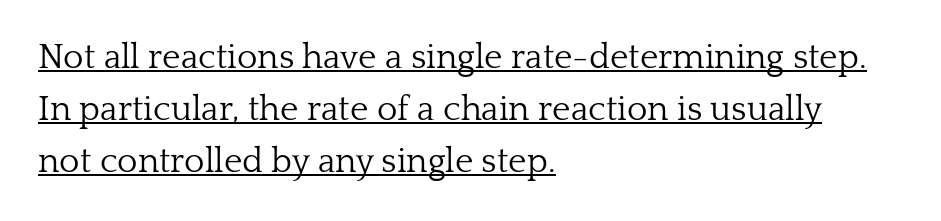
Q: Is the text bold? A: No.
Q: Is the text italic (slanted)? A: No, it is upright.
Q: Is the typeface a serif or a sans-serif typeface? A: Serif.
Q: Is the text underlined? A: Yes.
Q: How is the paragraph aligned? A: Left-aligned.
Q: Is the spacing between letters normal or unusually wide? A: Normal.
Q: Is the spacing between lines tight, normal or loose? A: Normal.
Q: Width (condensed, normal, or wide)? A: Normal.
Q: Stroke contrast? A: Low.
Q: x-height? A: Medium.
Q: Monospaced? A: No.
